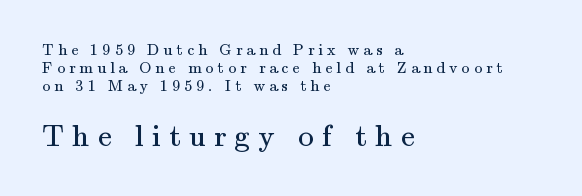
Q: Is the text bold? A: No.
Q: Is the text italic (slanted)? A: No, it is upright.
Q: Is the typeface a serif or a sans-serif typeface? A: Serif.
Q: Is the text underlined? A: No.
Q: How is the paragraph aligned? A: Left-aligned.
Q: Is the spacing between letters normal or unusually wide? A: Unusually wide.
Q: Is the spacing between lines tight, normal or loose? A: Tight.
Q: Which block of text is set in a larger size, the first (top) or the second (bottom)? A: The second (bottom) one.
Q: Width (condensed, normal, or wide)? A: Normal.
Q: Stroke contrast? A: Medium.
Q: x-height? A: Small.
Q: Monospaced? A: No.
